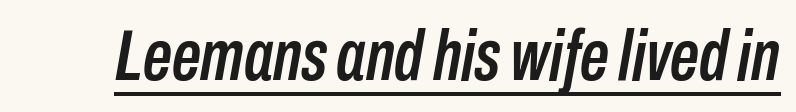
Q: Is the text italic (slanted)? A: Yes, it leans right by about 10 degrees.
Q: Is the text underlined? A: Yes.
Q: Is the spacing between letters normal or unusually wide? A: Normal.
Q: Width (condensed, normal, or wide)? A: Condensed.
Q: Stroke contrast? A: Low.
Q: x-height? A: Medium.
Q: Monospaced? A: No.
